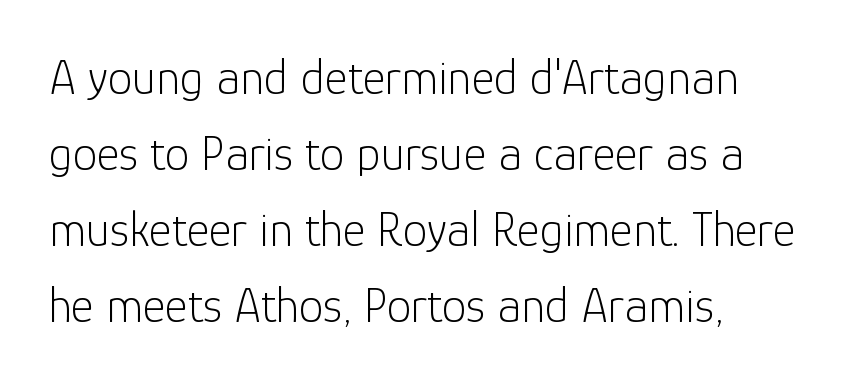
Q: Is the text bold? A: No.
Q: Is the text italic (slanted)? A: No, it is upright.
Q: Is the typeface a serif or a sans-serif typeface? A: Sans-serif.
Q: Is the text underlined? A: No.
Q: How is the paragraph aligned? A: Left-aligned.
Q: Is the spacing between letters normal or unusually wide? A: Normal.
Q: Is the spacing between lines tight, normal or loose? A: Normal.
Q: Width (condensed, normal, or wide)? A: Normal.
Q: Stroke contrast? A: Low.
Q: x-height? A: Medium.
Q: Monospaced? A: No.
